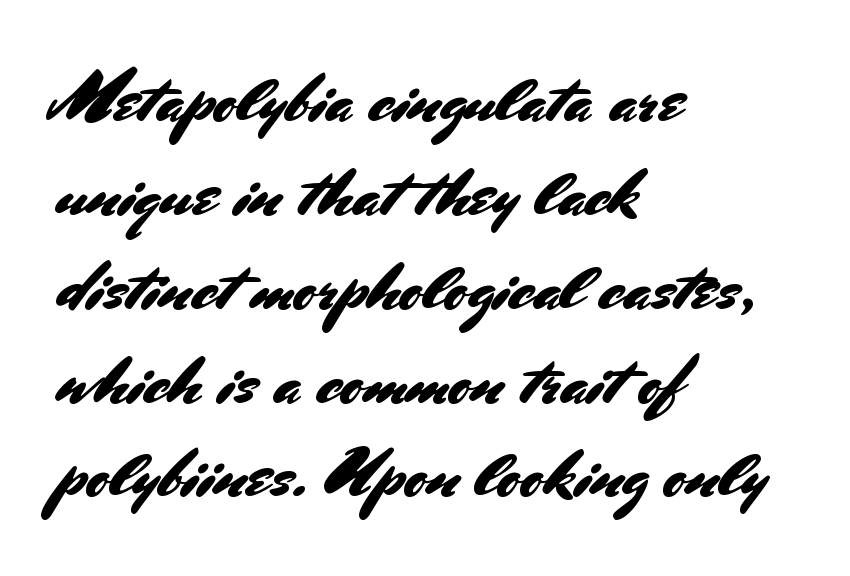
Underlining? Definitely not there. The font family rendered here belongs to the sans-serif group. Here the glyphs are tracked normally, forming tight word shapes. Honestly, the row spacing looks completely unremarkable.
